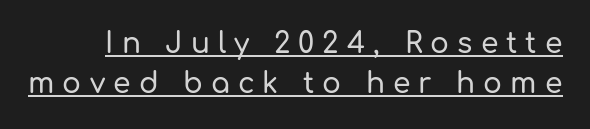
{"serif": "no", "italic": "no", "width": "normal", "stroke_contrast": "low", "x_height": "medium", "monospaced": "no", "underline": "yes", "line_spacing": "normal", "line_spacing_ratio": 1.43, "letter_spacing": "wide", "letter_spacing_em": 0.29, "glyph_px": 28}
